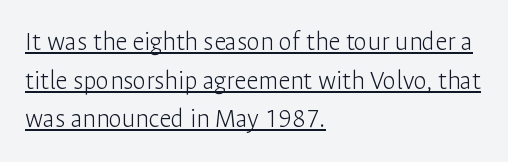
Q: Is the text bold? A: No.
Q: Is the text italic (slanted)? A: No, it is upright.
Q: Is the text underlined? A: Yes.
Q: How is the paragraph aligned? A: Left-aligned.
Q: Is the spacing between letters normal or unusually wide? A: Normal.
Q: Is the spacing between lines tight, normal or loose? A: Normal.
